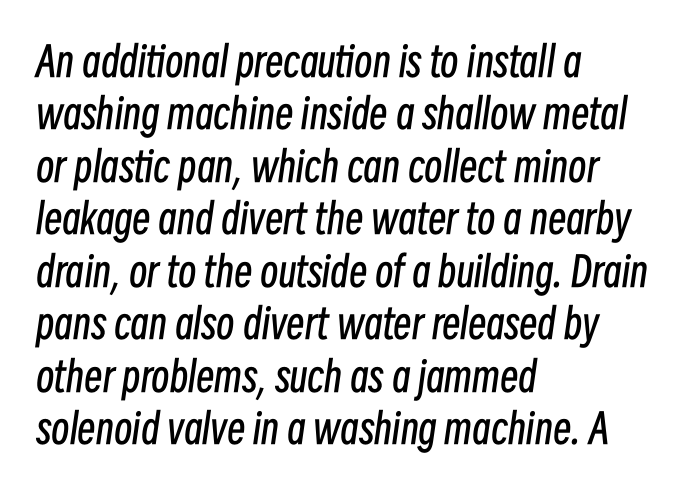
Q: Is the text bold? A: No.
Q: Is the text italic (slanted)? A: Yes, it leans right by about 8 degrees.
Q: Is the text underlined? A: No.
Q: How is the paragraph aligned? A: Left-aligned.
Q: Is the spacing between letters normal or unusually wide? A: Normal.
Q: Is the spacing between lines tight, normal or loose? A: Normal.
Q: Width (condensed, normal, or wide)? A: Condensed.
Q: Stroke contrast? A: Low.
Q: x-height? A: Medium.
Q: Monospaced? A: No.
